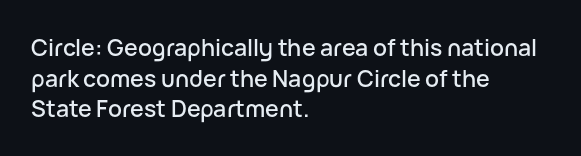
Q: Is the text italic (slanted)? A: No, it is upright.
Q: Is the text underlined? A: No.
Q: How is the paragraph aligned? A: Left-aligned.
Q: Is the spacing between letters normal or unusually wide? A: Normal.
Q: Is the spacing between lines tight, normal or loose? A: Normal.
